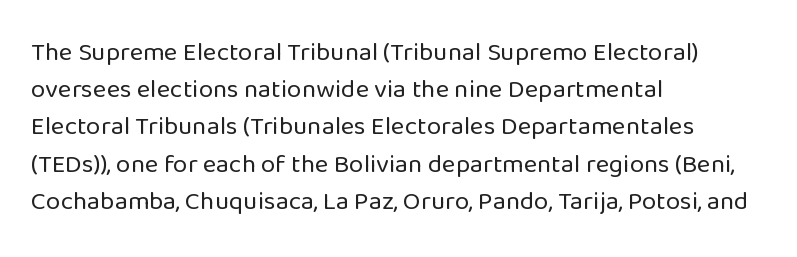
{"italic": "no", "bold": "no", "underline": "no", "align": "left", "line_spacing": "normal", "line_spacing_ratio": 1.43, "letter_spacing": "normal", "letter_spacing_em": 0.0, "glyph_px": 26}
